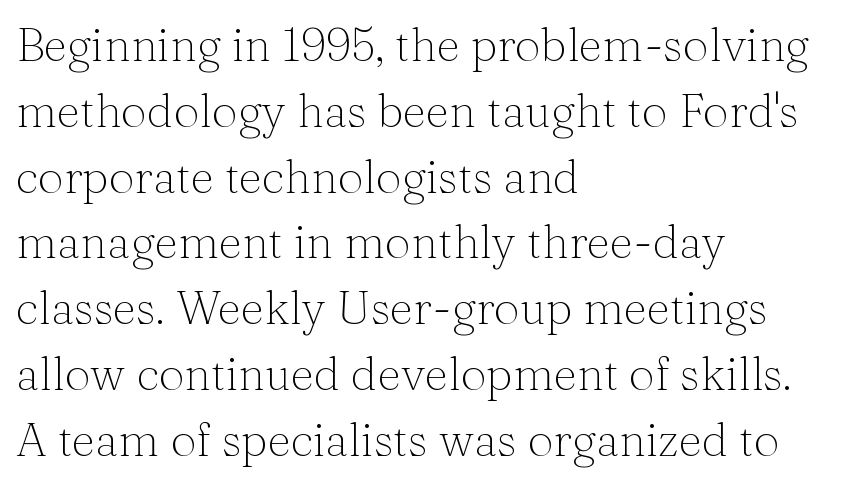
The horizontal fit of the characters is conventional and even. Glance below the letters and you will spot only blank space. Check where the strokes stop: tiny serifs finish them off. A typesetter would call this proportional, since set widths differ per character.
